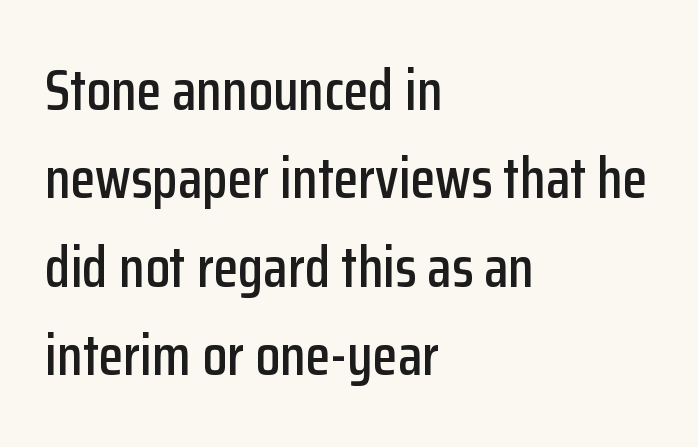
The lines are quadded left. Rows of type keep a routine distance in the vertical direction. Is this a fixed-width face? No — the glyphs have proportional, varying widths. Rule under the text: the space is simply empty. The face used here is a sans, in the tradition of grotesques and geometrics. Do the letters lean? They stand straight.
